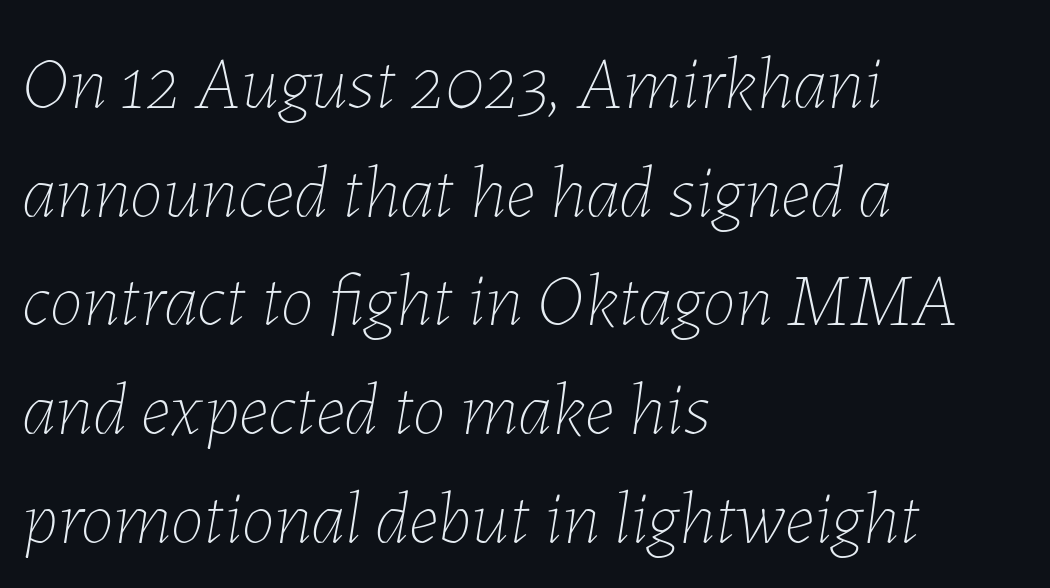
A typesetter would call this proportional, since set widths differ per character. These lines were composed using italics. Horizontal bands of white between lines are of average thickness. Here the glyphs are tracked normally, forming tight word shapes. A bare baseline throughout the passage. Leftover space on each line is placed entirely after the last word.
